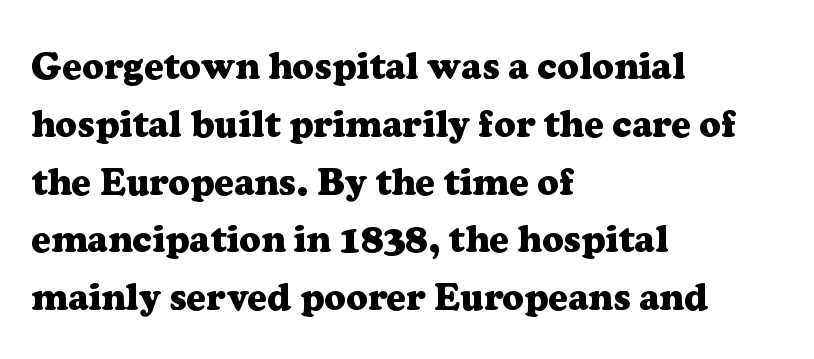
{"serif": "yes", "italic": "no", "bold": "yes", "weight": "heavy", "width": "normal", "stroke_contrast": "low", "x_height": "medium", "monospaced": "no", "underline": "no", "align": "left", "line_spacing": "normal", "line_spacing_ratio": 1.52, "letter_spacing": "normal", "letter_spacing_em": 0.0, "glyph_px": 38}
